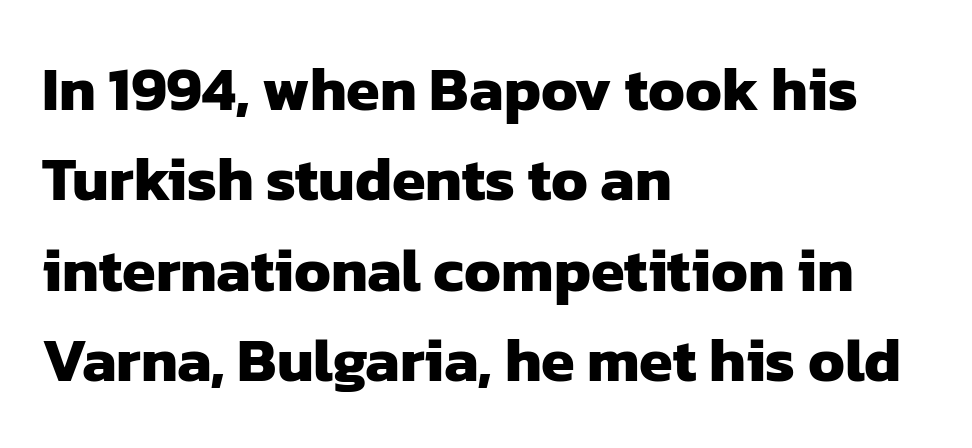
{"serif": "no", "bold": "yes", "weight": "heavy", "width": "normal", "stroke_contrast": "low", "x_height": "medium", "monospaced": "no", "underline": "no", "align": "left", "line_spacing": "normal", "line_spacing_ratio": 1.48, "letter_spacing": "normal", "letter_spacing_em": 0.0, "glyph_px": 61}
